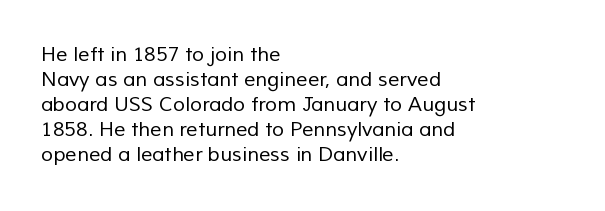
The image shows 20 px text type; set left-aligned, normal line spacing (1.25x), normal letter spacing, not underlined.
